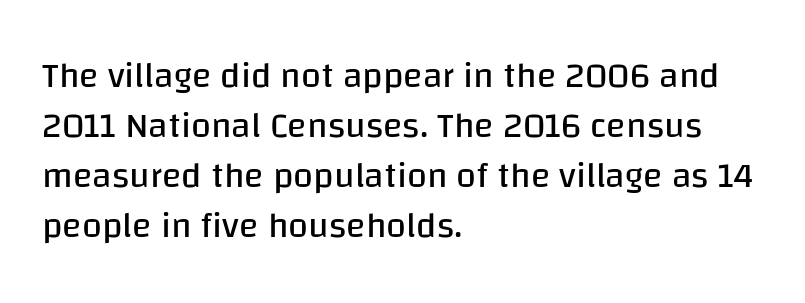
Tall strokes in this sample are plumb rather than angled. The ragged edge is on the right, which tells us the setting is flush left. Students, note that the glyphs here touch the page at normal intervals. Proportional: the letters do not fall into vertical columns. The lines sit at an ordinary, default distance from one another.
